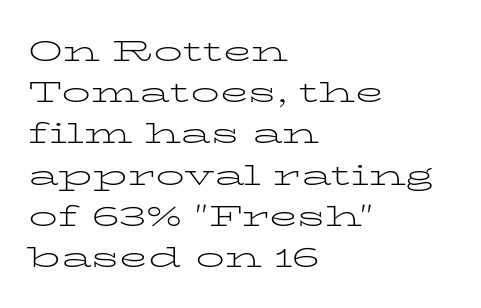
The image shows 29 px light, wide serif type, upright; set left-aligned, normal line spacing (1.42x), normal letter spacing, not underlined; low stroke contrast and a medium x-height.
